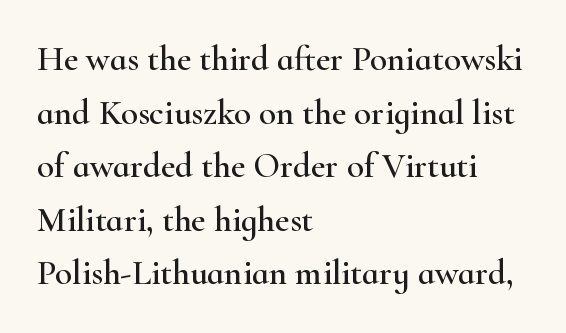
The image shows 35 px wide serif type, upright; set left-aligned, normal line spacing (1.53x), normal letter spacing, not underlined; high stroke contrast and a small x-height.
